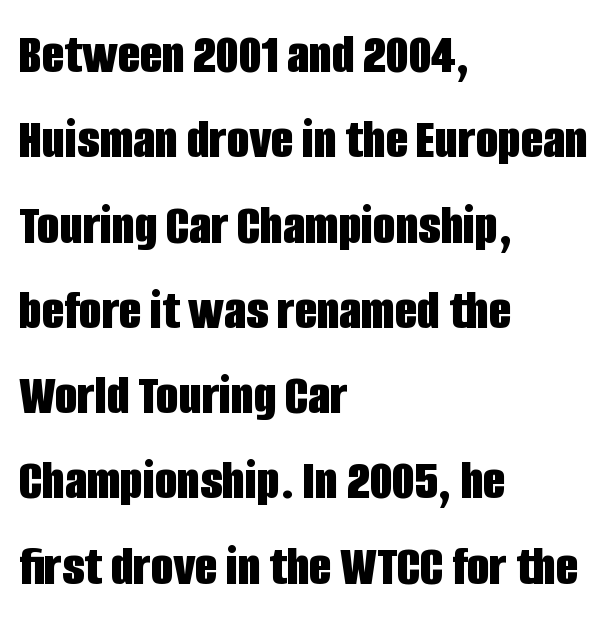
The image shows 58 px bold, condensed sans-serif type, upright; set left-aligned, normal line spacing (1.47x), normal letter spacing, not underlined; low stroke contrast and a large x-height.
